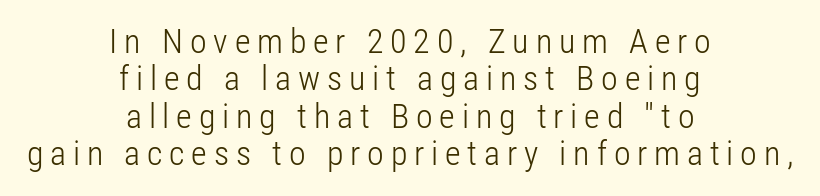
Q: Is the text bold? A: No.
Q: Is the text italic (slanted)? A: No, it is upright.
Q: Is the typeface a serif or a sans-serif typeface? A: Sans-serif.
Q: Is the text underlined? A: No.
Q: How is the paragraph aligned? A: Centered.
Q: Is the spacing between letters normal or unusually wide? A: Unusually wide.
Q: Is the spacing between lines tight, normal or loose? A: Tight.
Q: Width (condensed, normal, or wide)? A: Condensed.
Q: Stroke contrast? A: Low.
Q: x-height? A: Medium.
Q: Monospaced? A: No.
